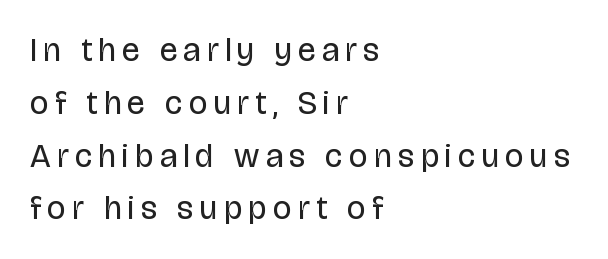
Q: Is the text bold? A: No.
Q: Is the text italic (slanted)? A: No, it is upright.
Q: Is the typeface a serif or a sans-serif typeface? A: Sans-serif.
Q: Is the text underlined? A: No.
Q: How is the paragraph aligned? A: Left-aligned.
Q: Is the spacing between letters normal or unusually wide? A: Unusually wide.
Q: Is the spacing between lines tight, normal or loose? A: Normal.
Q: Width (condensed, normal, or wide)? A: Condensed.
Q: Stroke contrast? A: Low.
Q: x-height? A: Large.
Q: Monospaced? A: No.
